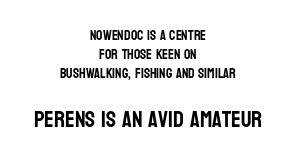
Caption: upper text group reduced, lower text group enlarged. Decoration check: the copy has no underline. Posture: upright roman. The passage shown has conventional tracking throughout. Where is the straight margin? There isn't one; the lines are centered. Summary of vertical rhythm: regular, with standard interline spacing.
